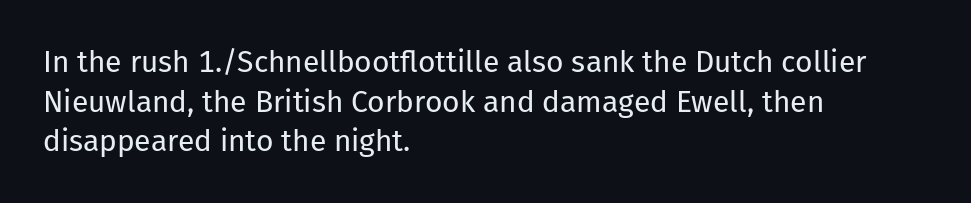
The image shows 30 px regular-weight sans-serif type, upright; set left-aligned, normal line spacing (1.32x), normal letter spacing, not underlined; low stroke contrast and a medium x-height.
